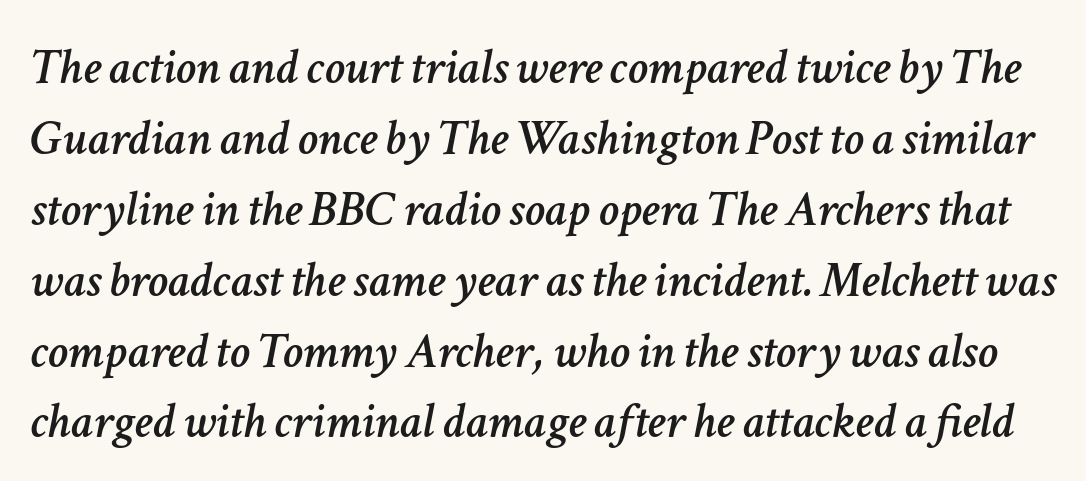
{"italic": "yes", "lean": "right", "slant_degrees": 11, "width": "normal", "stroke_contrast": "low", "x_height": "medium", "monospaced": "no", "underline": "no", "line_spacing": "normal", "line_spacing_ratio": 1.39, "letter_spacing": "normal", "letter_spacing_em": 0.0, "glyph_px": 51}
